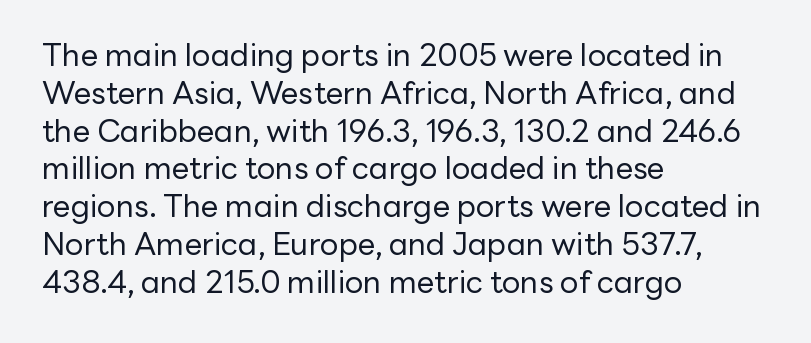
Q: Is the text bold? A: No.
Q: Is the text italic (slanted)? A: No, it is upright.
Q: Is the typeface a serif or a sans-serif typeface? A: Sans-serif.
Q: Is the text underlined? A: No.
Q: How is the paragraph aligned? A: Left-aligned.
Q: Is the spacing between letters normal or unusually wide? A: Normal.
Q: Width (condensed, normal, or wide)? A: Normal.
Q: Stroke contrast? A: Low.
Q: x-height? A: Medium.
Q: Monospaced? A: No.
